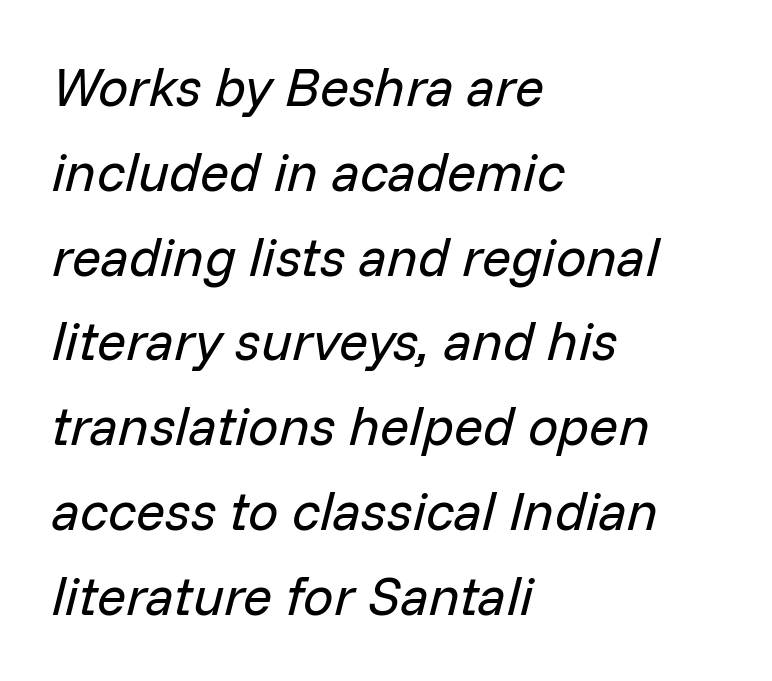
{"italic": "yes", "lean": "right", "slant_degrees": 14, "bold": "no", "weight": "regular", "width": "normal", "stroke_contrast": "low", "x_height": "medium", "monospaced": "no", "underline": "no", "align": "left", "line_spacing": "normal", "line_spacing_ratio": 1.57, "letter_spacing": "normal", "letter_spacing_em": 0.0, "glyph_px": 54}
